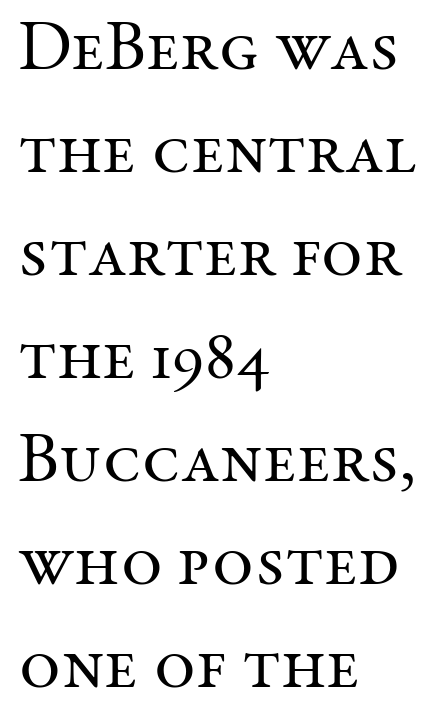
Q: Is the text bold? A: No.
Q: Is the text italic (slanted)? A: No, it is upright.
Q: Is the typeface a serif or a sans-serif typeface? A: Serif.
Q: Is the text underlined? A: No.
Q: How is the paragraph aligned? A: Left-aligned.
Q: Is the spacing between letters normal or unusually wide? A: Normal.
Q: Is the spacing between lines tight, normal or loose? A: Normal.
Q: Width (condensed, normal, or wide)? A: Normal.
Q: Stroke contrast? A: Medium.
Q: x-height? A: Medium.
Q: Monospaced? A: No.
